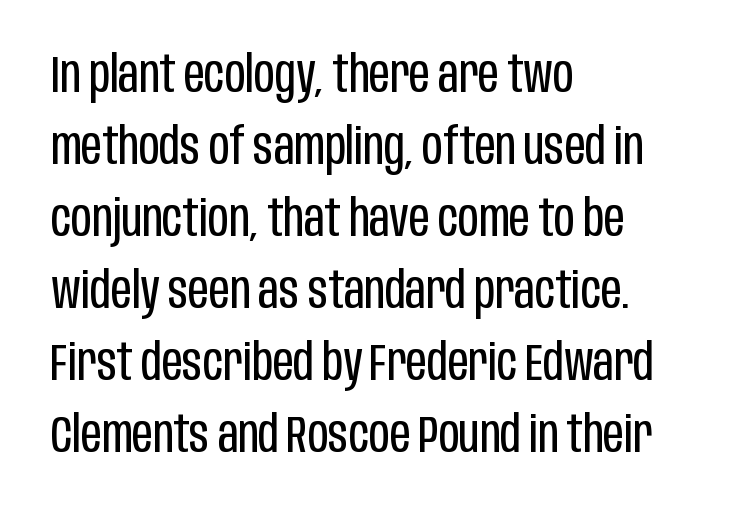
The image shows 51 px regular-weight, condensed sans-serif type, upright; set left-aligned, normal line spacing (1.41x), normal letter spacing, not underlined; low stroke contrast and a large x-height.
